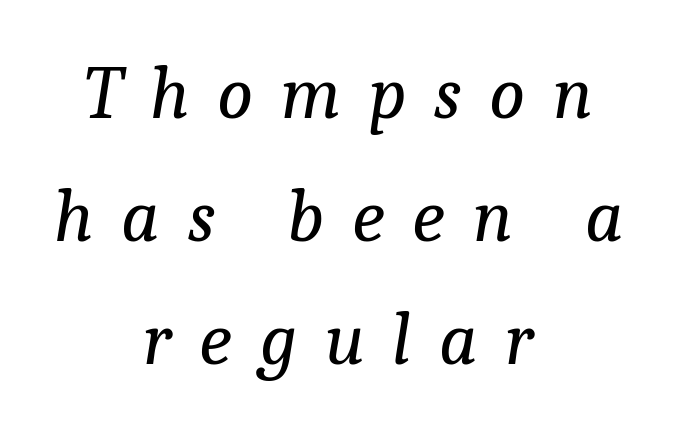
{"serif": "yes", "italic": "yes", "lean": "right", "slant_degrees": 9, "bold": "no", "weight": "regular", "width": "normal", "stroke_contrast": "low", "x_height": "medium", "monospaced": "no", "underline": "no", "align": "center", "line_spacing": "normal", "line_spacing_ratio": 1.64, "letter_spacing": "wide", "letter_spacing_em": 0.37, "glyph_px": 75}
